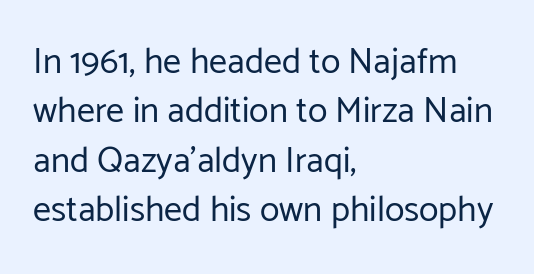
{"serif": "no", "italic": "no", "bold": "no", "weight": "regular", "width": "normal", "stroke_contrast": "low", "x_height": "medium", "monospaced": "no", "underline": "no", "align": "left", "line_spacing": "normal", "line_spacing_ratio": 1.37, "letter_spacing": "normal", "letter_spacing_em": 0.0, "glyph_px": 36}
